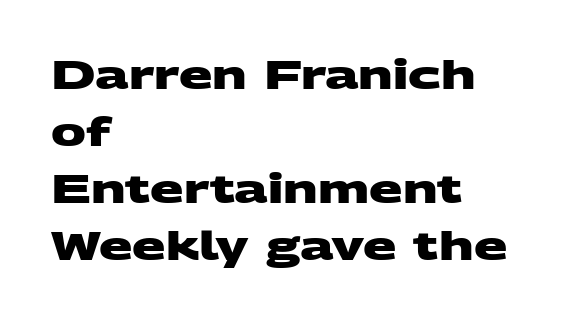
Q: Is the text bold? A: Yes.
Q: Is the typeface a serif or a sans-serif typeface? A: Sans-serif.
Q: Is the text underlined? A: No.
Q: How is the paragraph aligned? A: Left-aligned.
Q: Is the spacing between letters normal or unusually wide? A: Normal.
Q: Is the spacing between lines tight, normal or loose? A: Normal.
Q: Width (condensed, normal, or wide)? A: Wide.
Q: Stroke contrast? A: Medium.
Q: x-height? A: Large.
Q: Monospaced? A: No.
